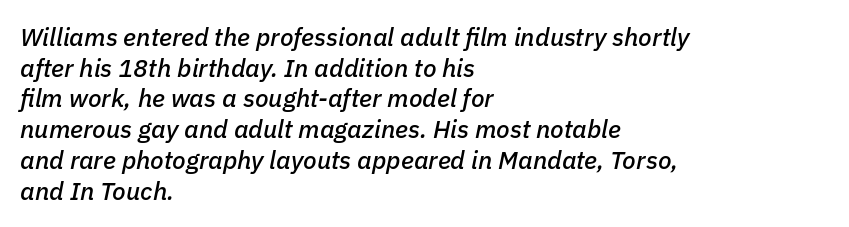
The image shows 25 px text type, italic (leaning right); set left-aligned, line spacing 1.23x, normal letter spacing, not underlined.
